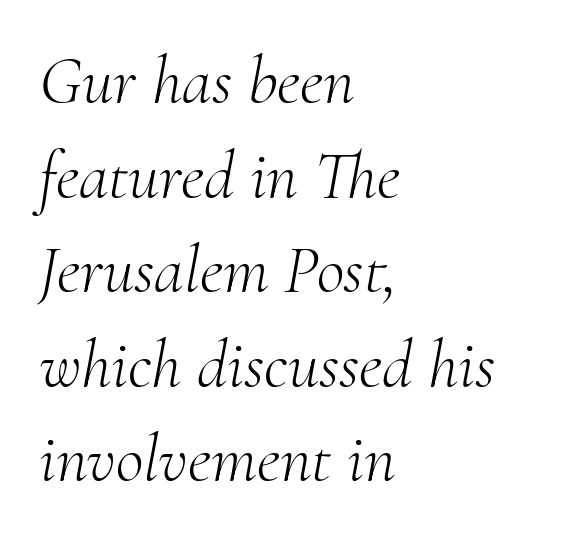
The image shows 68 px light serif type, italic (leaning right); set left-aligned, normal line spacing (1.39x), normal letter spacing, not underlined; medium stroke contrast and a small x-height.
